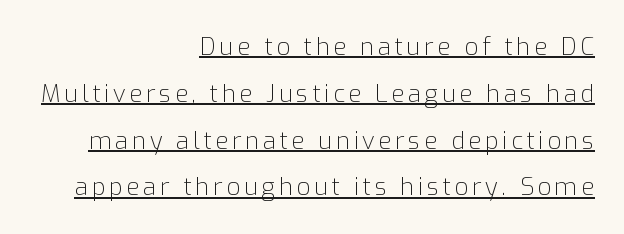
The image shows 24 px text type, upright; set right-aligned, loose line spacing (1.95x), underlined.
